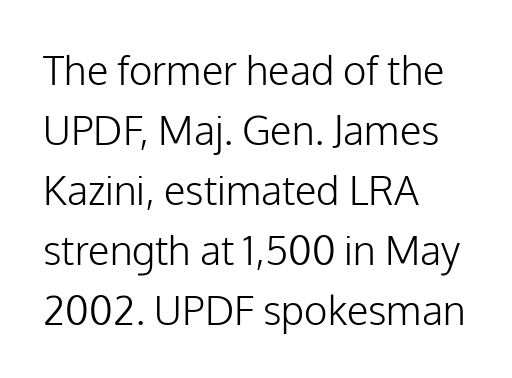
The image shows 40 px light sans-serif type, upright; set left-aligned, normal line spacing (1.5x), normal letter spacing, not underlined; low stroke contrast and a medium x-height.
